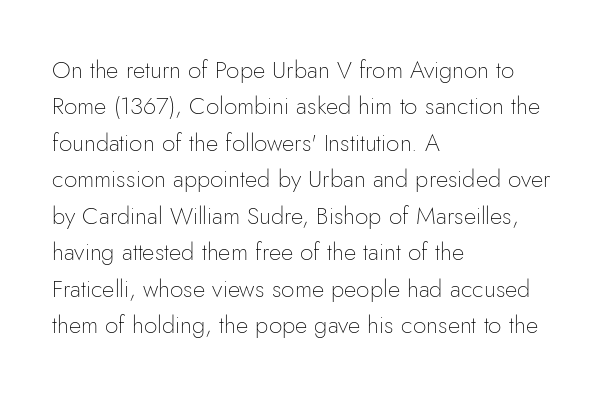
The image shows 24 px text type, upright; set left-aligned, normal line spacing (1.52x), normal letter spacing, not underlined.
